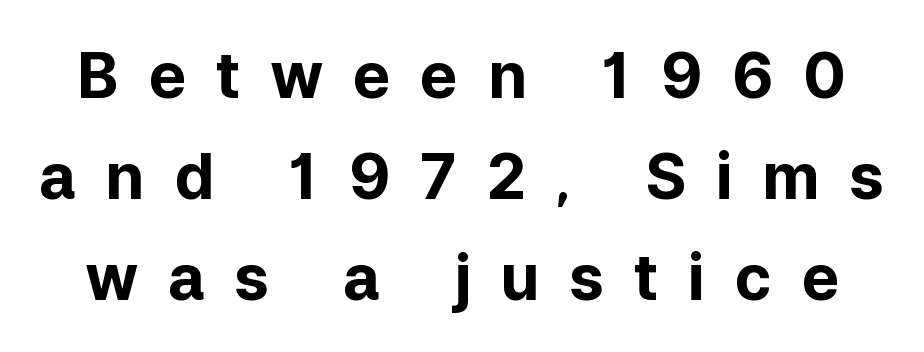
The image shows 63 px bold sans-serif type, upright; set normal line spacing (1.6x), unusually wide letter spacing (+0.47 em), not underlined; low stroke contrast and a medium x-height.
